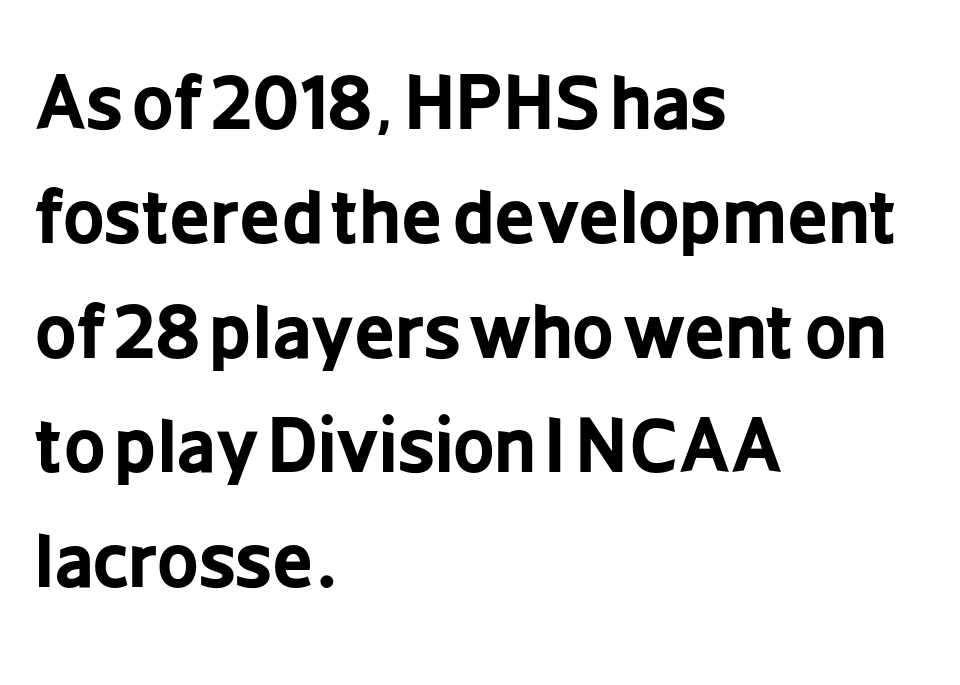
The image shows 72 px bold, condensed sans-serif type, upright; set left-aligned, normal line spacing (1.59x), normal letter spacing, not underlined; low stroke contrast and a medium x-height.
